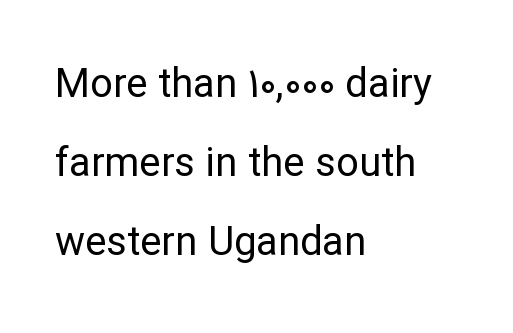
The image shows 40 px regular-weight sans-serif type, upright; set left-aligned, loose line spacing (1.98x), normal letter spacing, not underlined; low stroke contrast and a medium x-height.
